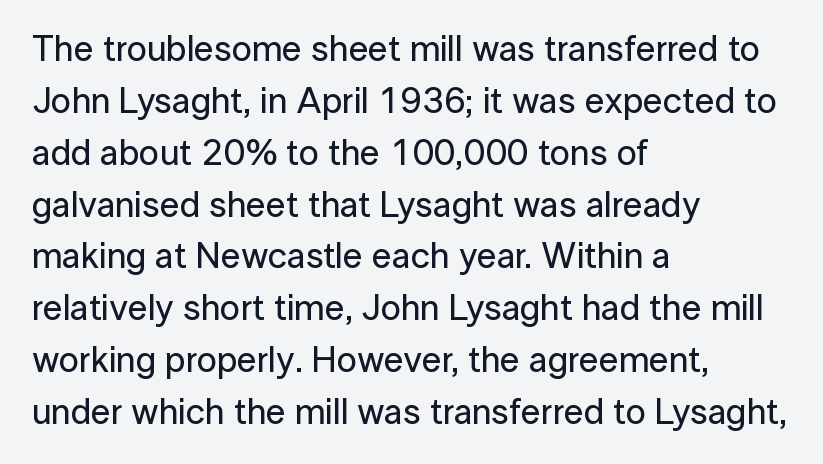
The image shows 36 px sans-serif type, upright; set left-aligned, normal line spacing (1.44x), normal letter spacing, not underlined; low stroke contrast and a medium x-height.
